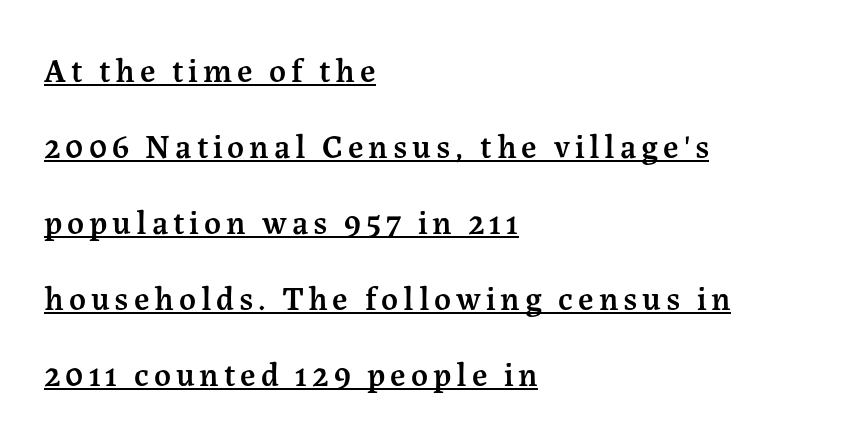
{"serif": "yes", "italic": "no", "bold": "semi", "weight": "semibold", "width": "normal", "stroke_contrast": "medium", "x_height": "medium", "monospaced": "no", "underline": "yes", "align": "left", "line_spacing": "loose", "line_spacing_ratio": 2.3, "glyph_px": 33}
